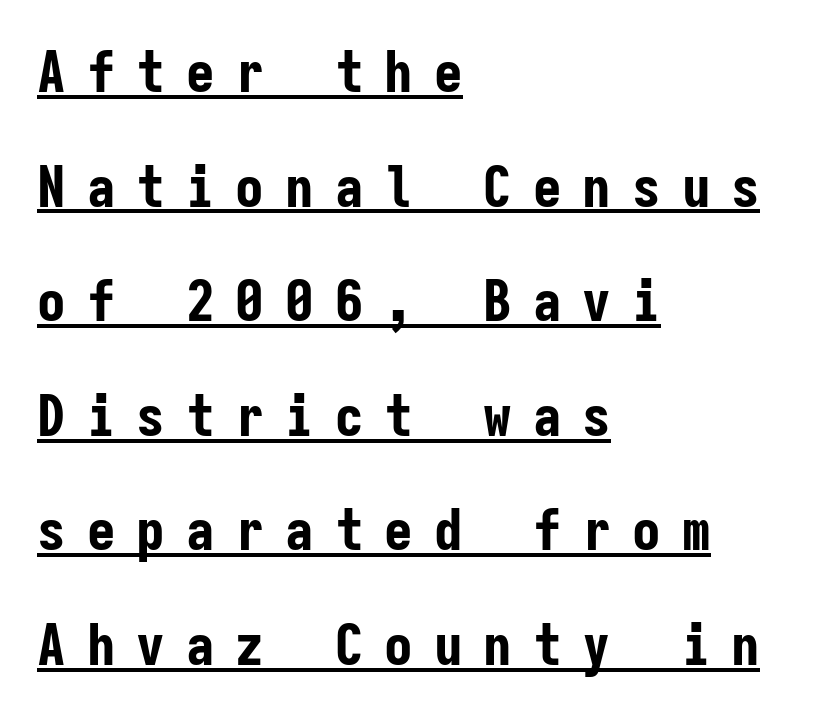
{"serif": "no", "italic": "no", "bold": "yes", "weight": "bold", "width": "condensed", "stroke_contrast": "low", "x_height": "medium", "monospaced": "yes", "underline": "yes", "align": "left", "line_spacing": "loose", "line_spacing_ratio": 2.01, "letter_spacing": "wide", "letter_spacing_em": 0.37, "glyph_px": 57}
